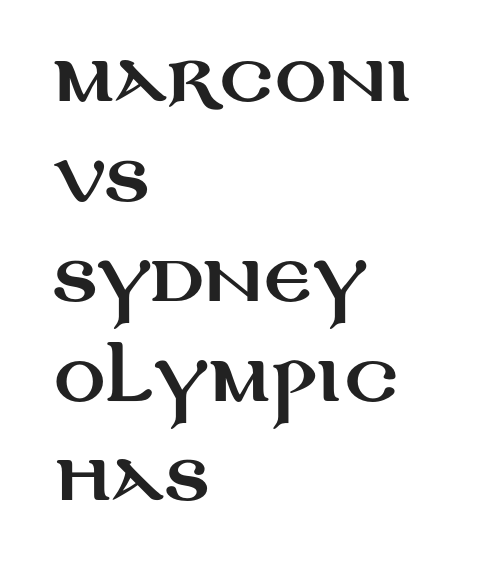
Notice how descenders clear the ascenders below comfortably — that's standard leading. The paragraph has a hard left edge and a soft right edge. Look at the tracking — it's just the regular setting, nothing added. What kind of face is this? One without serifs — a sans. Each letter keeps its own natural width here, so spacing adapts to shape. Each row of text sits above clean, open space.
